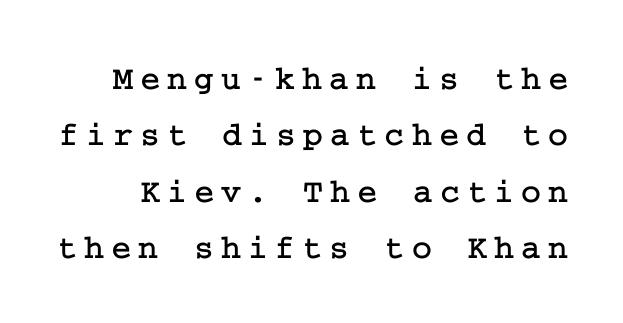
Only glyphs here, with clear space below each row. Typographically, this falls in the serif category. Vertical spacing — default. Observe the wide spacing: letters keep a clear distance from each other.
